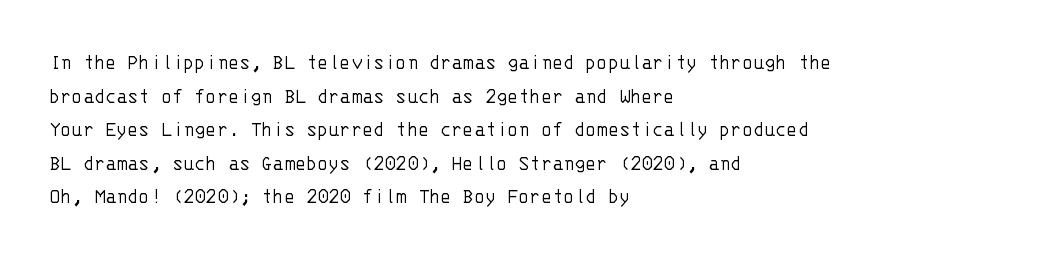
What stands out about the letter spacing? Nothing — it is the standard amount. Type without underlining. You can tell it's not italic because the verticals are truly vertical. Is there much room between lines? A standard amount, neither cramped nor airy.
